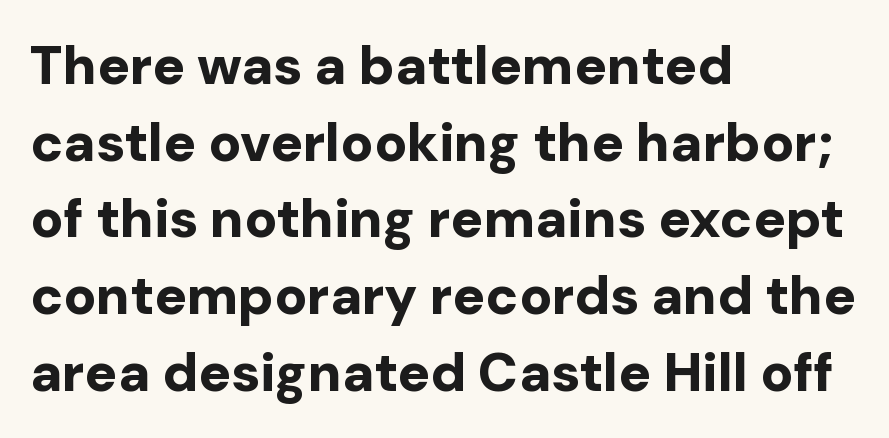
The image shows 54 px bold sans-serif type, upright; set left-aligned, normal line spacing (1.42x), normal letter spacing, not underlined; low stroke contrast and a medium x-height.
